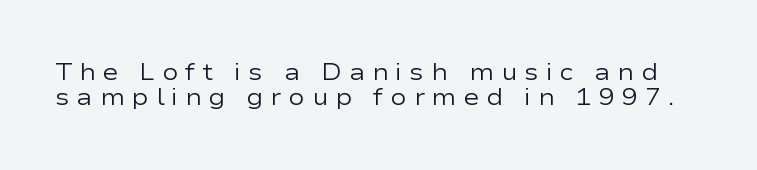
Students, observe: this is what under-led, compact text looks like. Compared with typical body copy, the letter spacing here is much looser. The string is rendered with underlining switched off. Italic? Not at all — the glyphs are vertical.
